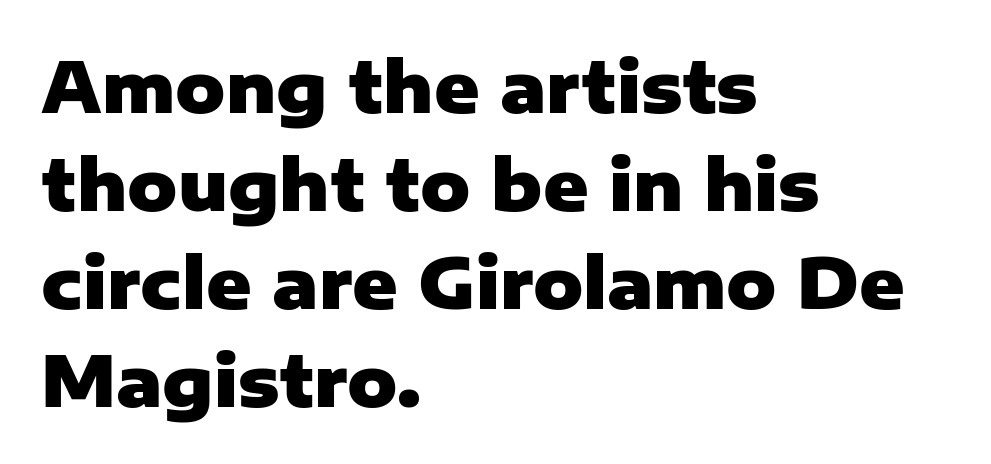
{"serif": "no", "italic": "no", "bold": "yes", "weight": "heavy", "width": "normal", "stroke_contrast": "low", "x_height": "medium", "monospaced": "no", "underline": "no", "align": "left", "line_spacing": "normal", "line_spacing_ratio": 1.42, "letter_spacing": "normal", "letter_spacing_em": 0.0, "glyph_px": 69}
